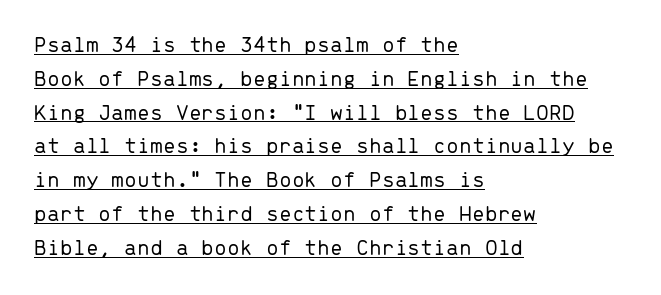
Q: Is the text bold? A: No.
Q: Is the text italic (slanted)? A: No, it is upright.
Q: Is the text underlined? A: Yes.
Q: How is the paragraph aligned? A: Left-aligned.
Q: Is the spacing between letters normal or unusually wide? A: Normal.
Q: Is the spacing between lines tight, normal or loose? A: Normal.
